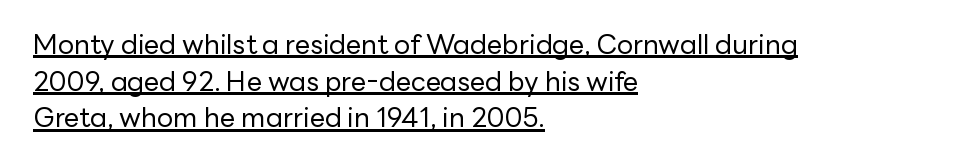
Q: Is the text bold? A: No.
Q: Is the text italic (slanted)? A: No, it is upright.
Q: Is the text underlined? A: Yes.
Q: How is the paragraph aligned? A: Left-aligned.
Q: Is the spacing between letters normal or unusually wide? A: Normal.
Q: Is the spacing between lines tight, normal or loose? A: Normal.
